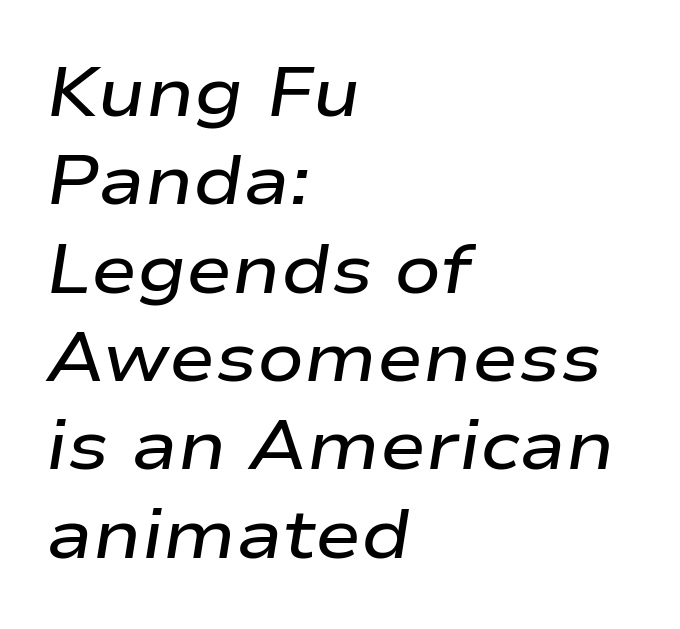
The image shows 69 px semibold, wide type, italic (leaning right); set left-aligned, normal line spacing (1.28x), normal letter spacing, not underlined; low stroke contrast and a medium x-height.
